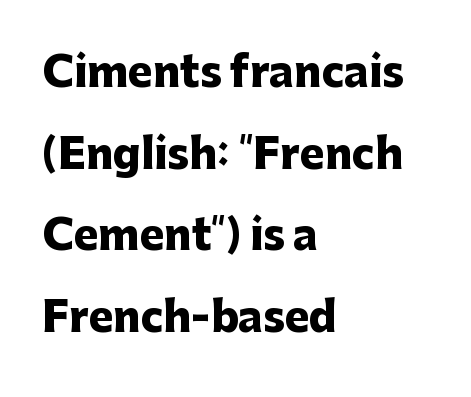
Q: Is the text bold? A: Yes.
Q: Is the text italic (slanted)? A: No, it is upright.
Q: Is the typeface a serif or a sans-serif typeface? A: Sans-serif.
Q: Is the text underlined? A: No.
Q: How is the paragraph aligned? A: Left-aligned.
Q: Is the spacing between letters normal or unusually wide? A: Normal.
Q: Is the spacing between lines tight, normal or loose? A: Loose.
Q: Width (condensed, normal, or wide)? A: Normal.
Q: Stroke contrast? A: Low.
Q: x-height? A: Medium.
Q: Monospaced? A: No.
